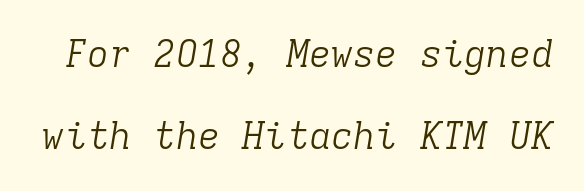
Q: Is the text bold? A: No.
Q: Is the text italic (slanted)? A: Yes, it leans right by about 9 degrees.
Q: Is the typeface a serif or a sans-serif typeface? A: Serif.
Q: Is the text underlined? A: No.
Q: Is the spacing between letters normal or unusually wide? A: Normal.
Q: Is the spacing between lines tight, normal or loose? A: Loose.
Q: Width (condensed, normal, or wide)? A: Normal.
Q: Stroke contrast? A: Low.
Q: x-height? A: Medium.
Q: Monospaced? A: Yes.
